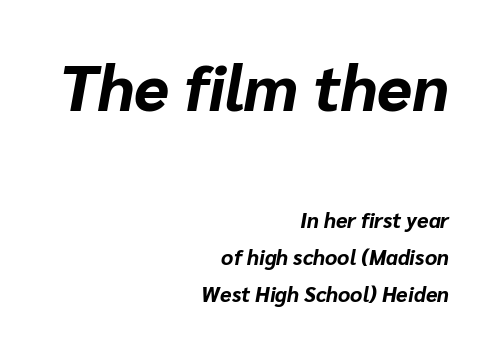
Q: Is the text bold? A: Yes.
Q: Is the text italic (slanted)? A: Yes, it leans right by about 10 degrees.
Q: Is the text underlined? A: No.
Q: How is the paragraph aligned? A: Right-aligned.
Q: Is the spacing between letters normal or unusually wide? A: Normal.
Q: Which block of text is set in a larger size, the first (top) or the second (bottom)? A: The first (top) one.
Q: Width (condensed, normal, or wide)? A: Normal.
Q: Stroke contrast? A: Low.
Q: x-height? A: Medium.
Q: Monospaced? A: No.
